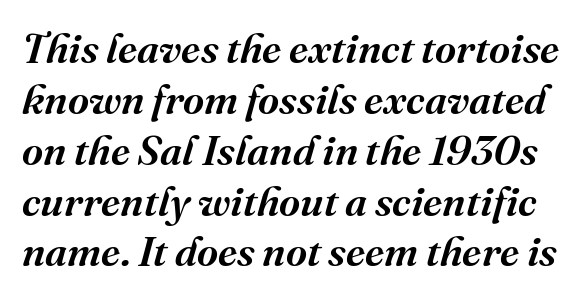
Q: Is the text bold? A: Semi-bold.
Q: Is the text italic (slanted)? A: Yes, it leans right by about 16 degrees.
Q: Is the typeface a serif or a sans-serif typeface? A: Serif.
Q: Is the text underlined? A: No.
Q: Is the spacing between letters normal or unusually wide? A: Normal.
Q: Width (condensed, normal, or wide)? A: Normal.
Q: Stroke contrast? A: Medium.
Q: x-height? A: Medium.
Q: Monospaced? A: No.
